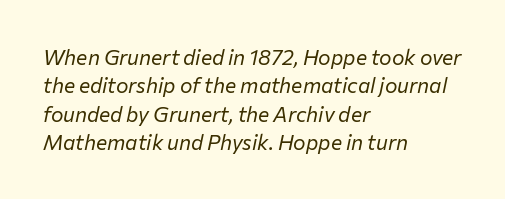
The image shows 21 px text type, italic (leaning right); set left-aligned, normal line spacing (1.35x), normal letter spacing, not underlined.
